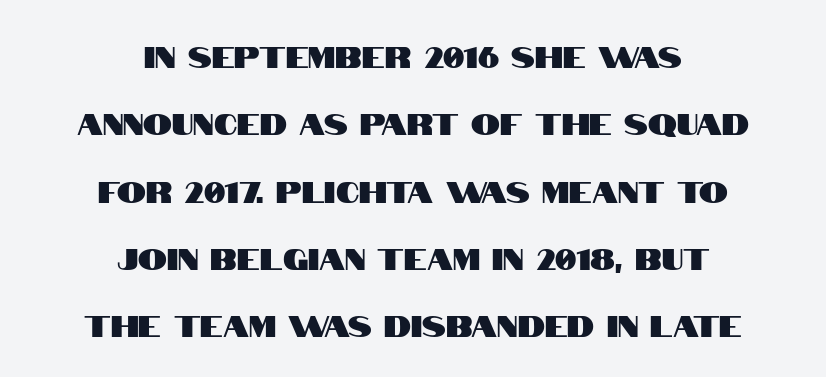
{"serif": "no", "italic": "no", "width": "condensed", "stroke_contrast": "high", "x_height": "large", "monospaced": "no", "underline": "no", "align": "center", "line_spacing": "loose", "line_spacing_ratio": 2.32, "letter_spacing": "normal", "letter_spacing_em": 0.0, "glyph_px": 29}
